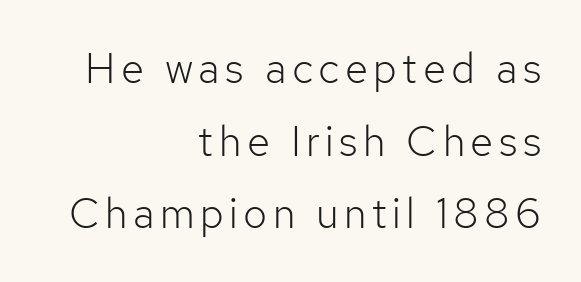
Q: Is the text bold? A: No.
Q: Is the text italic (slanted)? A: No, it is upright.
Q: Is the typeface a serif or a sans-serif typeface? A: Sans-serif.
Q: Is the text underlined? A: No.
Q: How is the paragraph aligned? A: Right-aligned.
Q: Width (condensed, normal, or wide)? A: Normal.
Q: Stroke contrast? A: Low.
Q: x-height? A: Medium.
Q: Monospaced? A: No.
